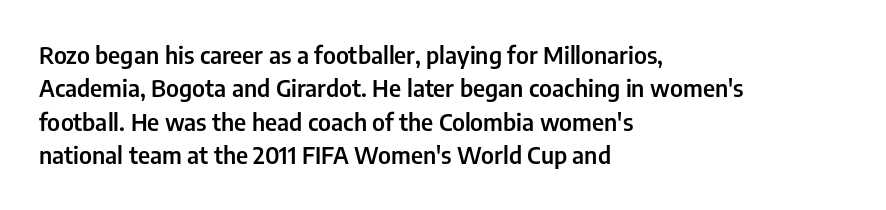
{"italic": "no", "bold": "semi", "underline": "no", "align": "left", "line_spacing": "normal", "line_spacing_ratio": 1.39, "letter_spacing": "normal", "letter_spacing_em": 0.0, "glyph_px": 24}
